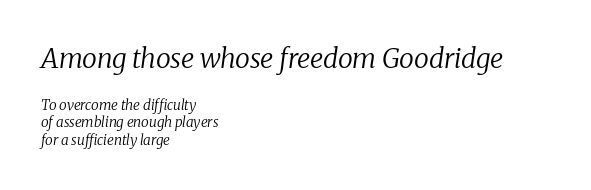
The image shows 27 px text type, italic (leaning right); set left-aligned, line spacing 1.24x, normal letter spacing, not underlined; the first (top) block is 1.93x larger.
